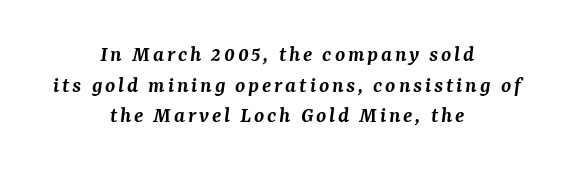
The image shows 23 px text type, italic (leaning right); set centered, normal line spacing (1.33x), not underlined.
